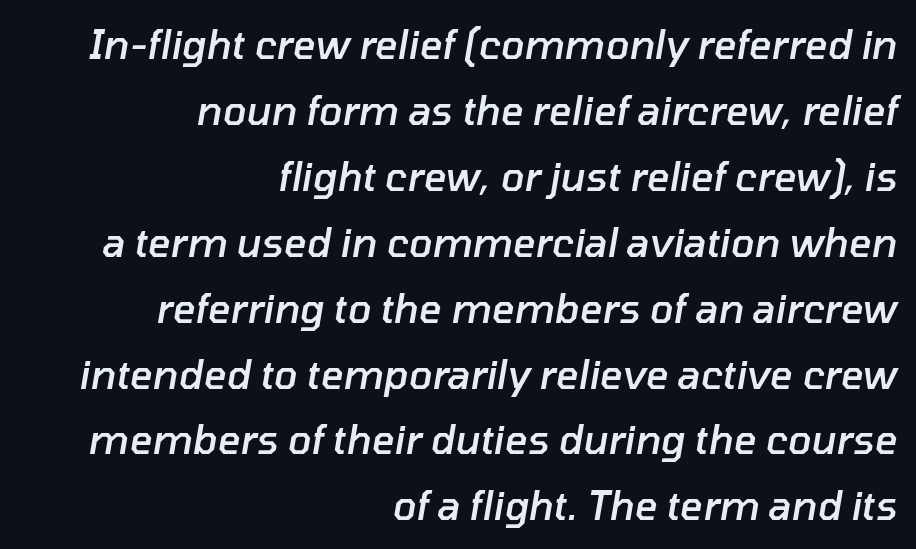
{"italic": "yes", "lean": "right", "slant_degrees": 10, "bold": "semi", "weight": "semibold", "width": "normal", "stroke_contrast": "low", "x_height": "medium", "monospaced": "no", "underline": "no", "align": "right", "line_spacing": "normal", "line_spacing_ratio": 1.69, "letter_spacing": "normal", "letter_spacing_em": 0.0, "glyph_px": 39}
